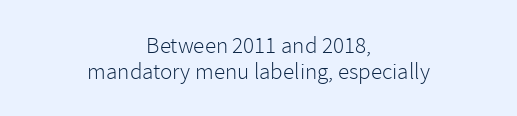
{"italic": "no", "bold": "no", "underline": "no", "align": "center", "line_spacing": "tight", "line_spacing_ratio": 1.13, "letter_spacing": "normal", "letter_spacing_em": 0.0, "glyph_px": 23}
